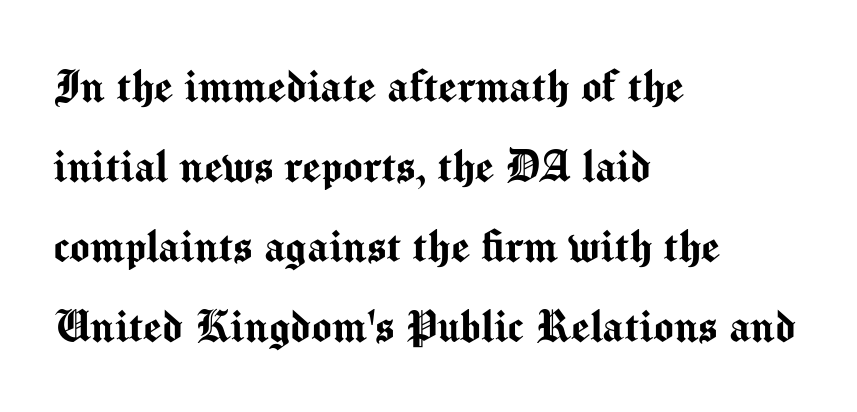
{"serif": "no", "italic": "no", "width": "normal", "stroke_contrast": "medium", "x_height": "medium", "monospaced": "no", "underline": "no", "align": "left", "line_spacing": "normal", "line_spacing_ratio": 1.51, "letter_spacing": "normal", "letter_spacing_em": 0.0, "glyph_px": 53}
